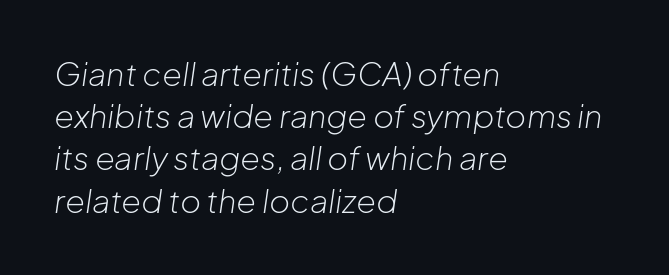
Where is the straight margin? On the left. Weight: in the light-to-regular range. Varying glyph widths throughout — classic text-font behaviour. Observe the ordinary spacing: letters are neighbours, not strangers. The rows are spaced the way most documents space them. Notice how the stems are inclined rather than vertical — that's the hallmark of italics.
